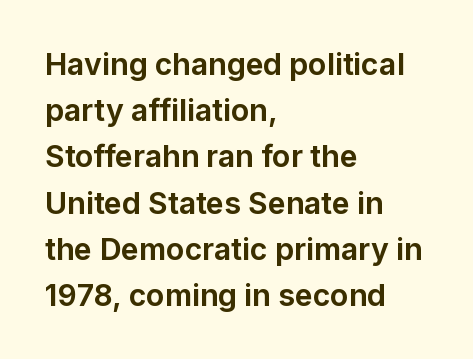
The image shows 30 px bold sans-serif type, upright; set left-aligned, normal line spacing (1.54x), normal letter spacing, not underlined; low stroke contrast and a medium x-height.
